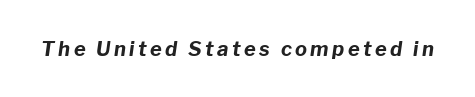
{"italic": "yes", "lean": "right", "slant_degrees": 8, "bold": "yes", "underline": "no", "glyph_px": 20}
